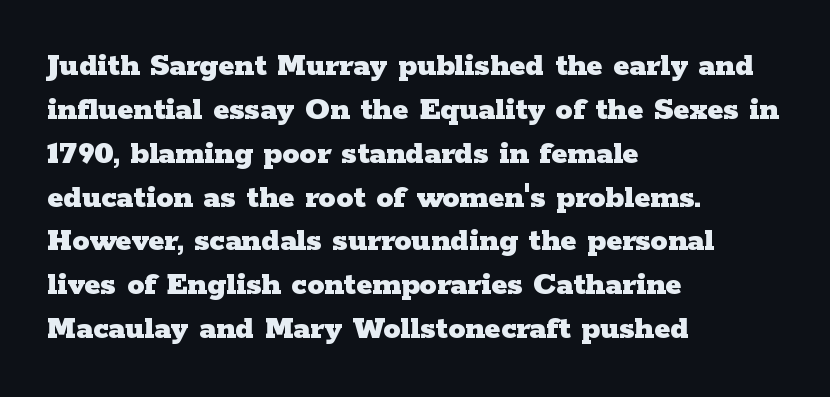
Q: Is the text bold? A: Yes.
Q: Is the text italic (slanted)? A: No, it is upright.
Q: Is the typeface a serif or a sans-serif typeface? A: Serif.
Q: Is the text underlined? A: No.
Q: How is the paragraph aligned? A: Left-aligned.
Q: Is the spacing between letters normal or unusually wide? A: Normal.
Q: Is the spacing between lines tight, normal or loose? A: Normal.
Q: Width (condensed, normal, or wide)? A: Wide.
Q: Stroke contrast? A: Low.
Q: x-height? A: Medium.
Q: Monospaced? A: No.
